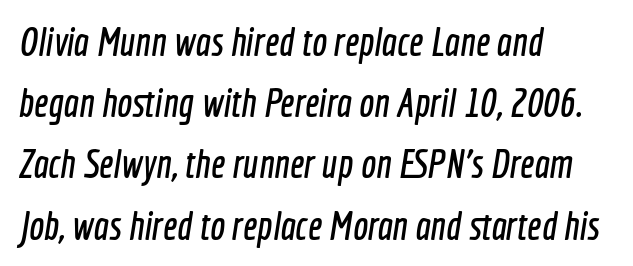
Note: no serifs on the glyphs. Note the varied advance widths — an 'i' is clearly narrower than an 'm'. Reading down the column, the eye jumps a familiar distance to each next line. Leftover space on each line is placed entirely after the last word. The horizontal fit of the characters is conventional and even.
